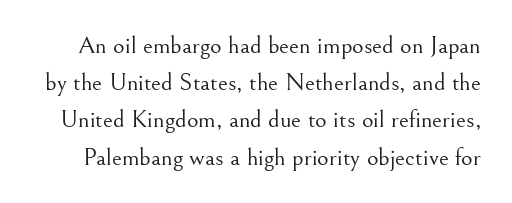
{"italic": "no", "bold": "no", "underline": "no", "line_spacing": "normal", "line_spacing_ratio": 1.49, "letter_spacing": "normal", "letter_spacing_em": 0.0, "glyph_px": 25}
